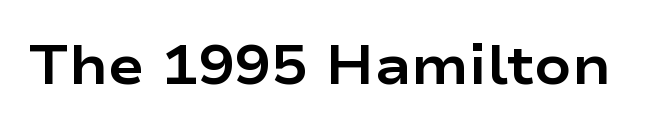
The image shows 54 px bold, wide sans-serif type, upright; set normal letter spacing, not underlined; low stroke contrast and a medium x-height.
